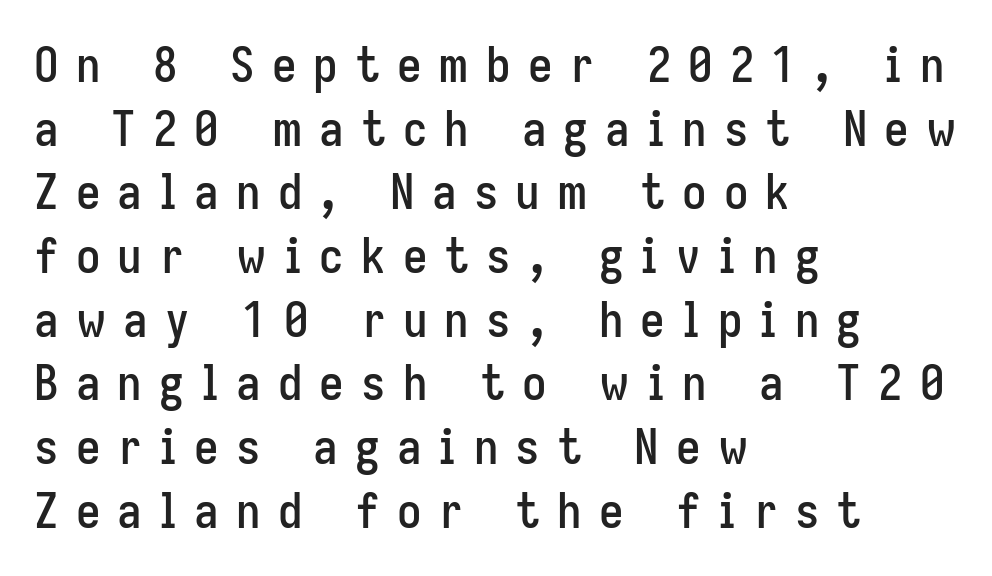
The image shows 49 px condensed sans-serif type, upright; set left-aligned, normal line spacing (1.3x), unusually wide letter spacing (+0.35 em), not underlined; low stroke contrast and a medium x-height.
